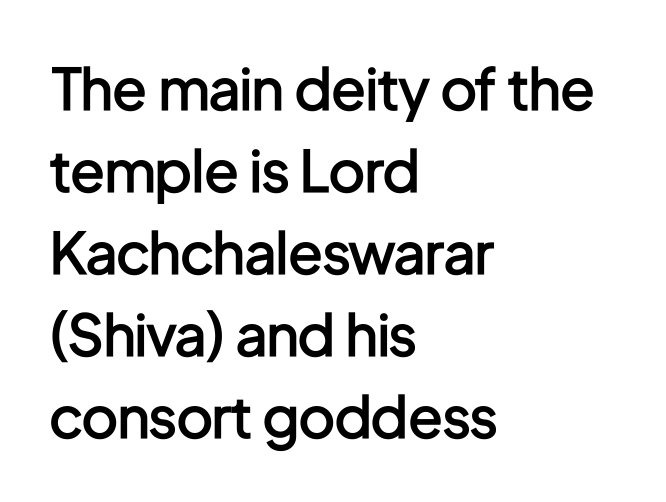
The letters advance in unequal steps, a hallmark of proportional type. Examine the stroke ends and you'll find no serifs. Any mark beneath the type? The region is blank. These lines were composed using upright roman letters.
